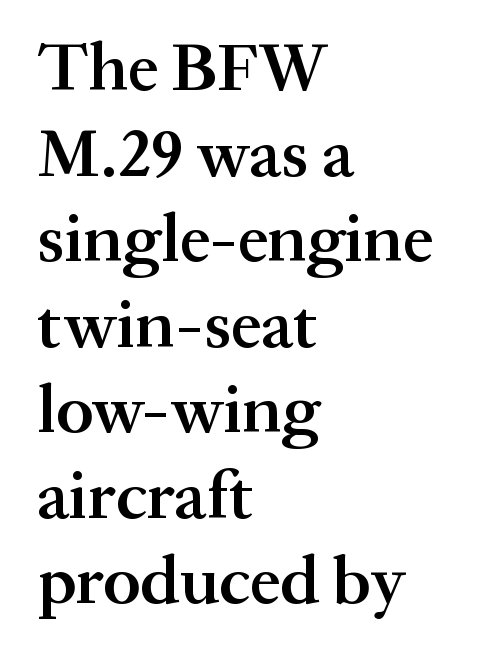
The image shows 69 px semibold serif type, upright; set left-aligned, line spacing 1.24x, normal letter spacing, not underlined; medium stroke contrast and a medium x-height.
